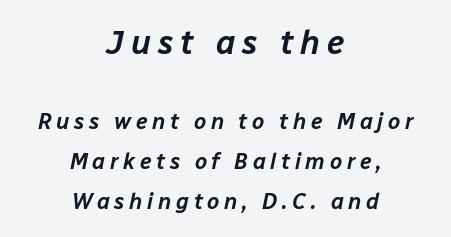
Is the letter spacing exaggerated? Yes — the characters are pushed far apart. The specimen reads as italic at a glance. Between these two stacked blocks, the higher one wins on size. Line starts and ends both wander, symmetrically.
